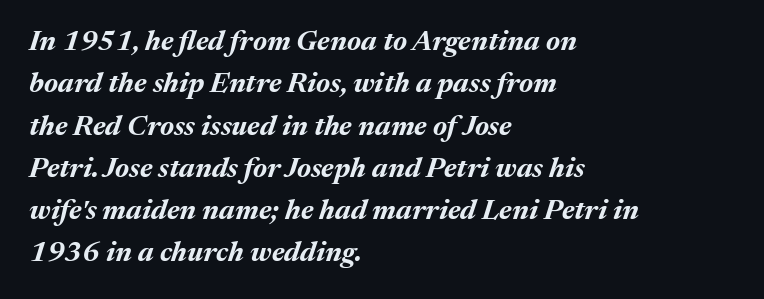
{"italic": "yes", "lean": "right", "slant_degrees": 17, "bold": "yes", "weight": "bold", "width": "normal", "stroke_contrast": "medium", "x_height": "medium", "monospaced": "no", "underline": "no", "align": "left", "line_spacing": "normal", "line_spacing_ratio": 1.51, "letter_spacing": "normal", "letter_spacing_em": 0.0, "glyph_px": 28}
